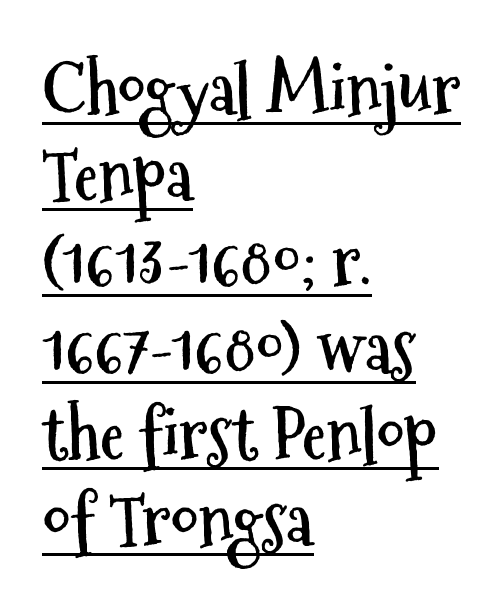
Q: Is the text bold? A: Yes.
Q: Is the text italic (slanted)? A: No, it is upright.
Q: Is the typeface a serif or a sans-serif typeface? A: Sans-serif.
Q: Is the text underlined? A: Yes.
Q: How is the paragraph aligned? A: Left-aligned.
Q: Is the spacing between letters normal or unusually wide? A: Normal.
Q: Is the spacing between lines tight, normal or loose? A: Normal.
Q: Width (condensed, normal, or wide)? A: Condensed.
Q: Stroke contrast? A: Medium.
Q: x-height? A: Medium.
Q: Monospaced? A: No.
